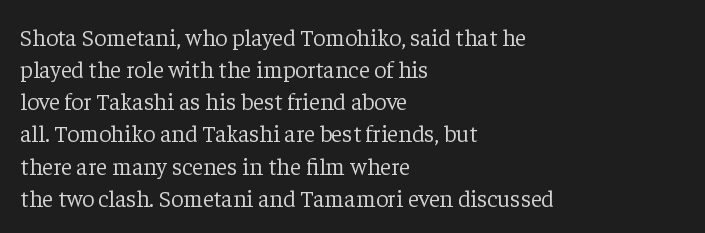
Q: Is the text bold? A: No.
Q: Is the text italic (slanted)? A: No, it is upright.
Q: Is the text underlined? A: No.
Q: How is the paragraph aligned? A: Left-aligned.
Q: Is the spacing between letters normal or unusually wide? A: Normal.
Q: Is the spacing between lines tight, normal or loose? A: Normal.
